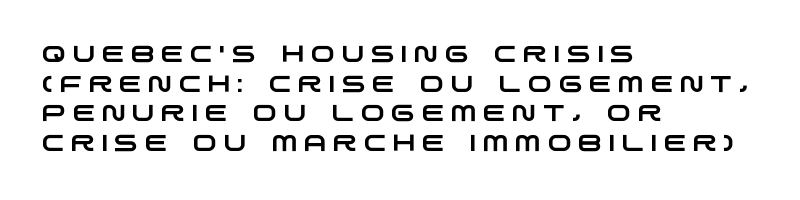
{"underline": "no", "align": "left", "line_spacing": "normal", "line_spacing_ratio": 1.29, "letter_spacing": "wide", "letter_spacing_em": 0.28, "glyph_px": 23}
